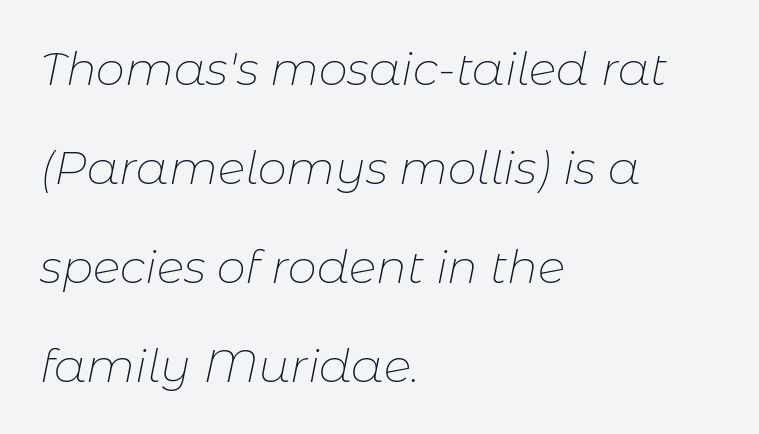
Compared with a typical body face, this is equally light or lighter still. Is this a fixed-width face? No — the glyphs have proportional, varying widths. Tracking value appears to be zero — textbook default spacing. The space between consecutive lines is lavish. The specimen reads as italic at a glance.
